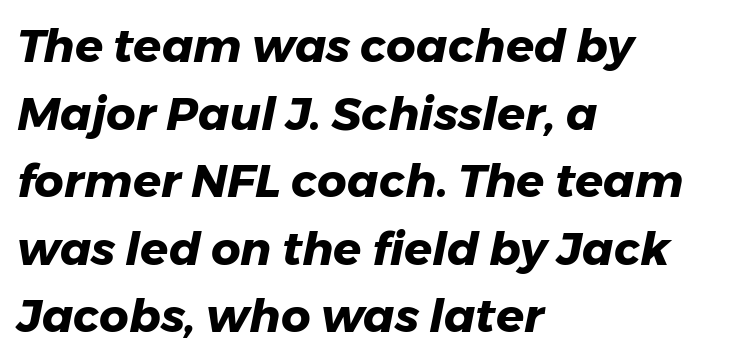
Q: Is the text bold? A: Yes.
Q: Is the text italic (slanted)? A: Yes, it leans right by about 11 degrees.
Q: Is the text underlined? A: No.
Q: How is the paragraph aligned? A: Left-aligned.
Q: Is the spacing between letters normal or unusually wide? A: Normal.
Q: Is the spacing between lines tight, normal or loose? A: Normal.
Q: Width (condensed, normal, or wide)? A: Normal.
Q: Stroke contrast? A: Low.
Q: x-height? A: Medium.
Q: Monospaced? A: No.
